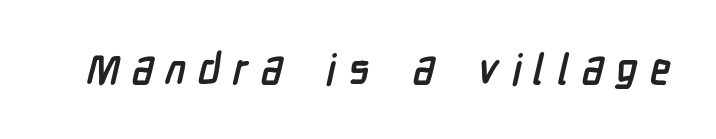
{"serif": "no", "bold": "yes", "weight": "semibold", "width": "condensed", "stroke_contrast": "low", "x_height": "medium", "monospaced": "no", "underline": "no", "letter_spacing": "wide", "letter_spacing_em": 0.29, "glyph_px": 42}
